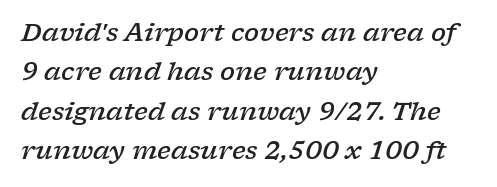
What's the leading like? Ordinary, nothing unusual. Is the letter spacing exaggerated? No — it looks like the ordinary default. A classic flush-left, rag-right setting is used for this passage. Bare-footed words on every line. Every character sits at an angle, as italics do. Heft: intermediate — a semibold.
